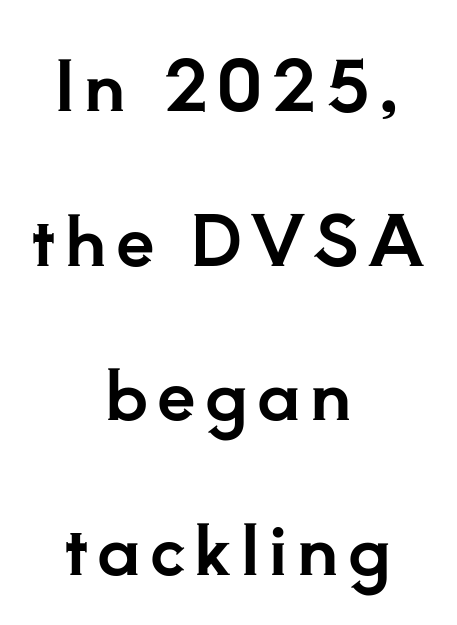
The image shows 69 px serif type, upright; set centered, loose line spacing (2.24x), not underlined; low stroke contrast and a small x-height.
